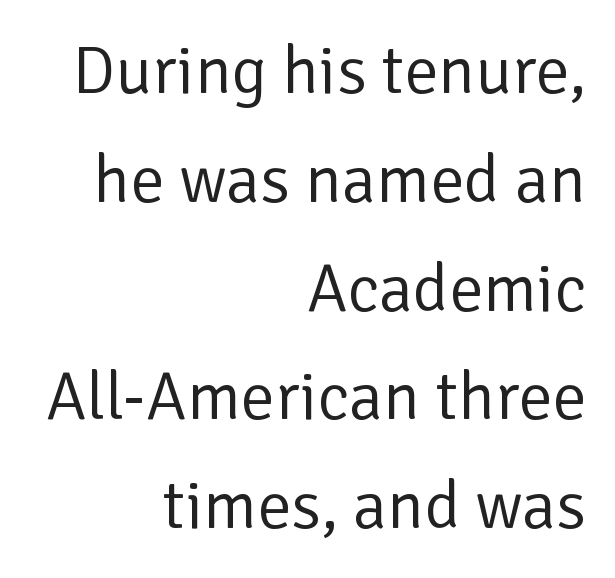
Q: Is the text bold? A: No.
Q: Is the text italic (slanted)? A: No, it is upright.
Q: Is the typeface a serif or a sans-serif typeface? A: Sans-serif.
Q: Is the text underlined? A: No.
Q: How is the paragraph aligned? A: Right-aligned.
Q: Is the spacing between letters normal or unusually wide? A: Normal.
Q: Is the spacing between lines tight, normal or loose? A: Normal.
Q: Width (condensed, normal, or wide)? A: Normal.
Q: Stroke contrast? A: Low.
Q: x-height? A: Medium.
Q: Monospaced? A: No.
